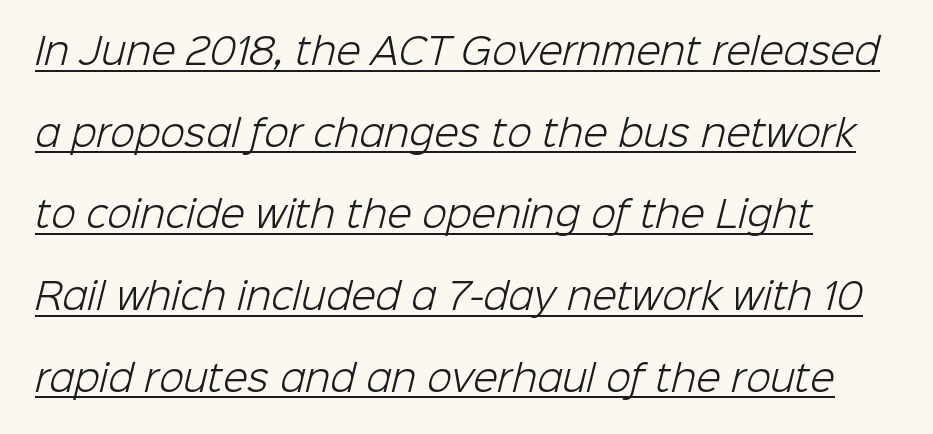
The image shows 36 px light sans-serif type; set loose line spacing (2.27x), normal letter spacing, underlined; low stroke contrast and a medium x-height.
